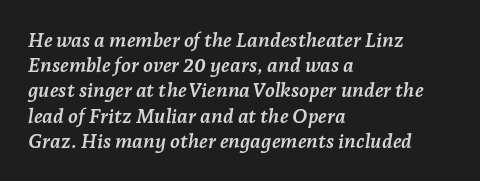
Q: Is the text bold? A: Yes.
Q: Is the text italic (slanted)? A: Yes, it leans right by about 7 degrees.
Q: Is the text underlined? A: No.
Q: How is the paragraph aligned? A: Left-aligned.
Q: Is the spacing between letters normal or unusually wide? A: Normal.
Q: Is the spacing between lines tight, normal or loose? A: Normal.
